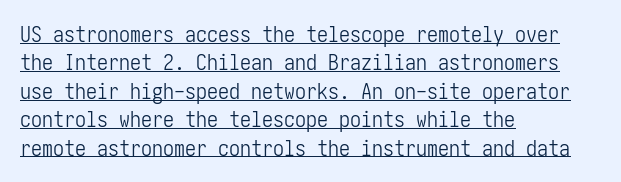
The text block is weighted toward the left margin, trailing off unevenly rightward. Characters follow at the spacing the type designer built in. Heaviness? Minimal to ordinary, like unemphasized prose. The string is rendered with underlining switched on. The axis of the letterforms is exactly vertical. The block of text has a typical density, with ordinary space between rows.
